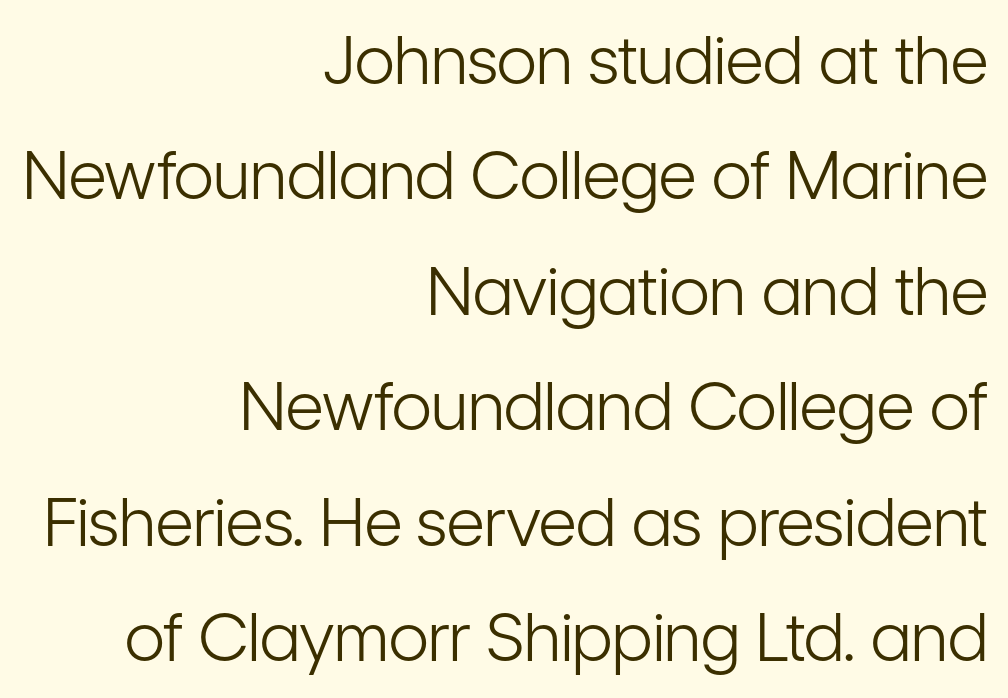
The image shows 66 px light, condensed sans-serif type, upright; set right-aligned, line spacing 1.75x, normal letter spacing, not underlined; low stroke contrast and a medium x-height.
